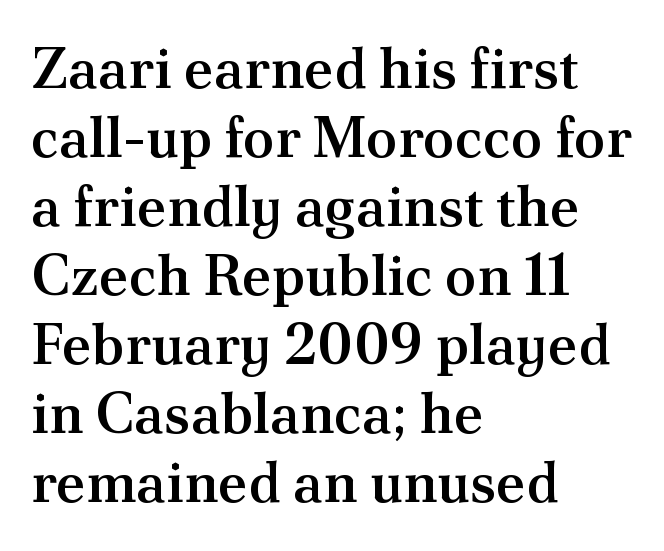
This sample has the flowing, uneven cadence of proportional lettering. The compositor pushed each line to the left boundary. Clear beneath every line of the passage. The face used here is seriffed, in the tradition of book romans. No extra tracking has been applied to these lines.
